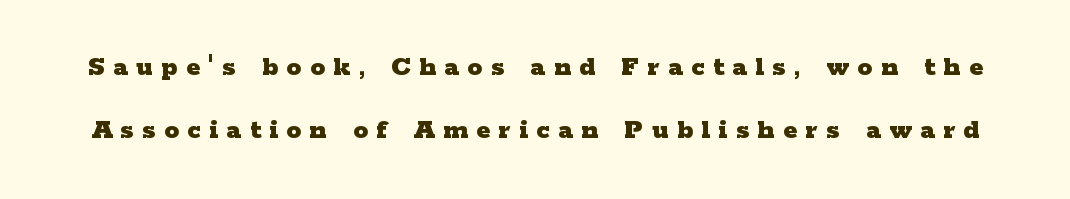
Q: Is the text bold? A: Yes.
Q: Is the text italic (slanted)? A: No, it is upright.
Q: Is the typeface a serif or a sans-serif typeface? A: Serif.
Q: Is the text underlined? A: No.
Q: Is the spacing between letters normal or unusually wide? A: Unusually wide.
Q: Is the spacing between lines tight, normal or loose? A: Loose.
Q: Width (condensed, normal, or wide)? A: Wide.
Q: Stroke contrast? A: Low.
Q: x-height? A: Medium.
Q: Monospaced? A: No.
